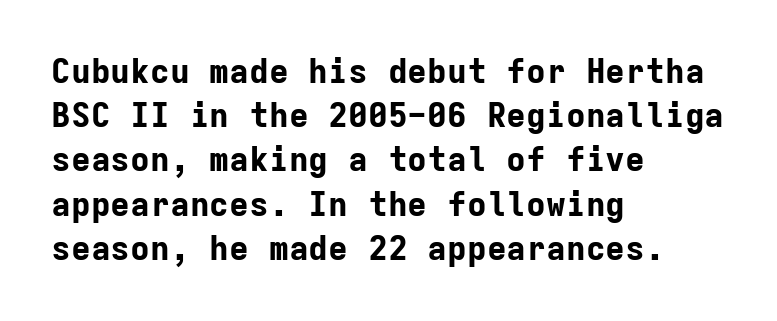
{"serif": "no", "italic": "no", "bold": "yes", "weight": "bold", "width": "normal", "stroke_contrast": "low", "x_height": "medium", "monospaced": "yes", "underline": "no", "align": "left", "line_spacing": "normal", "line_spacing_ratio": 1.34, "letter_spacing": "normal", "letter_spacing_em": 0.0, "glyph_px": 33}
